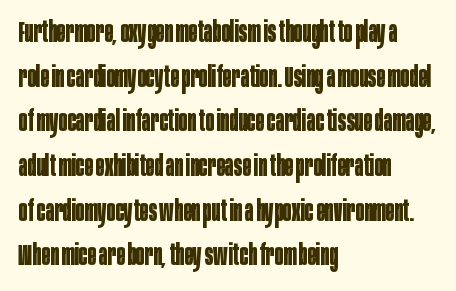
Underline: absent. Tracking here is standard; glyphs follow each other at the usual distance. The lines sit at an ordinary, default distance from one another. Teacher's note: observe the even left margin — that is flush-left alignment. The font's upright variant was chosen for this text.
